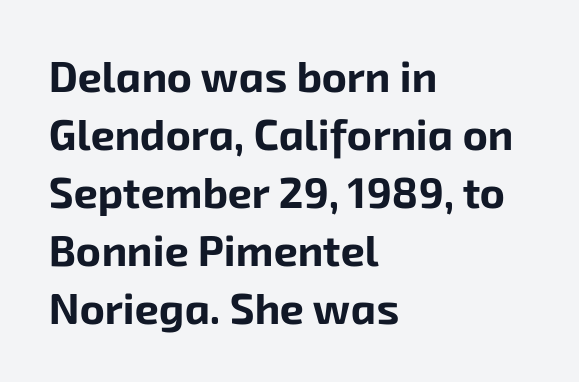
The image shows 43 px bold sans-serif type; set left-aligned, normal line spacing (1.35x), normal letter spacing, not underlined; low stroke contrast and a medium x-height.
